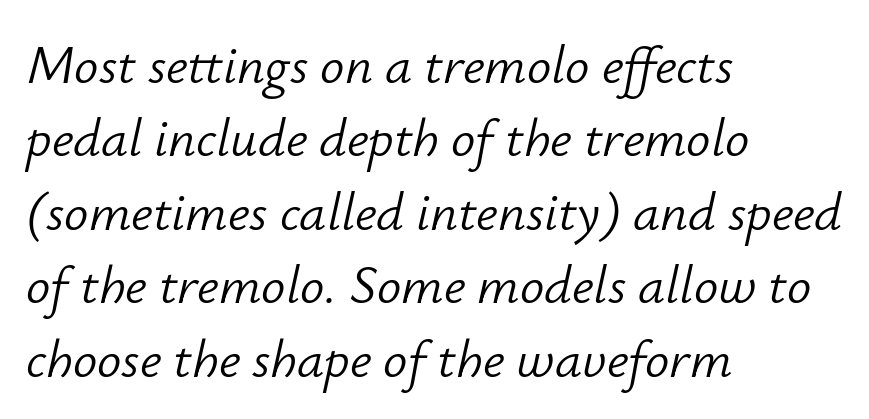
{"italic": "yes", "lean": "right", "slant_degrees": 12, "bold": "no", "weight": "light", "width": "normal", "stroke_contrast": "low", "x_height": "small", "monospaced": "no", "underline": "no", "align": "left", "line_spacing": "normal", "line_spacing_ratio": 1.36, "letter_spacing": "normal", "letter_spacing_em": 0.0, "glyph_px": 54}
